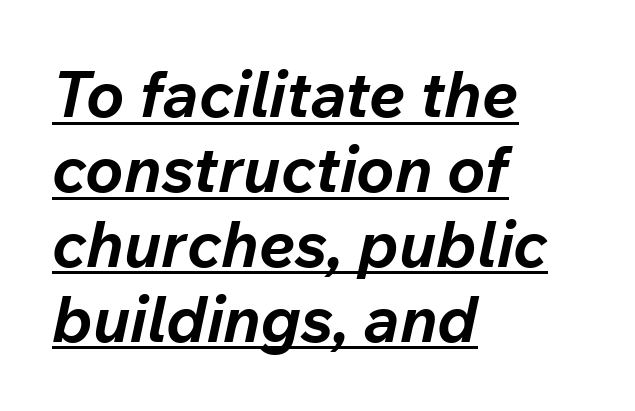
Leftover space on each line is placed entirely after the last word. Compared with an ordinary text face, these strokes are far heavier — a full bold. The letterforms sit shoulder to shoulder at normal distance. Here the designer chose a conventional face with non-uniform glyph widths.
